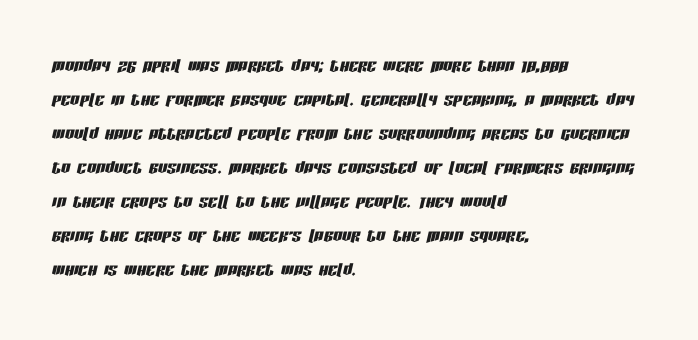
{"italic": "yes", "lean": "right", "slant_degrees": 13, "underline": "no", "align": "left", "line_spacing": "normal", "line_spacing_ratio": 1.48, "letter_spacing": "normal", "letter_spacing_em": 0.0, "glyph_px": 23}
